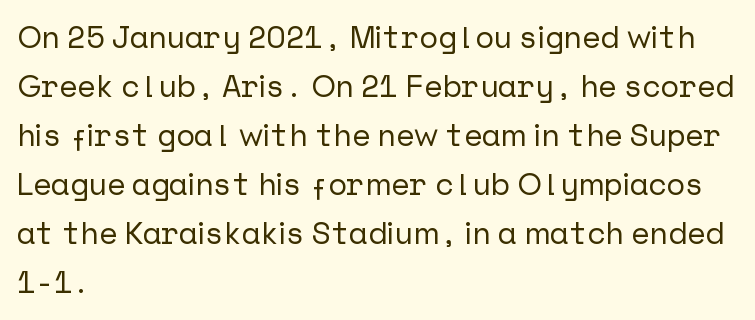
The image shows 31 px sans-serif type, upright; set left-aligned, normal line spacing (1.58x), normal letter spacing, not underlined; low stroke contrast and a medium x-height.
